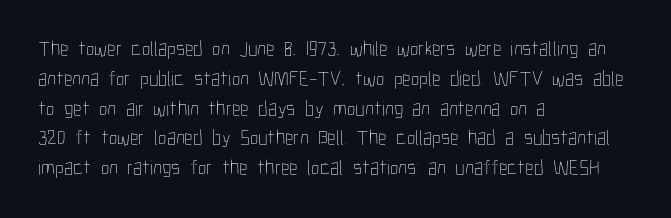
{"italic": "no", "bold": "no", "underline": "no", "align": "left", "line_spacing": "normal", "line_spacing_ratio": 1.42, "letter_spacing": "normal", "letter_spacing_em": 0.0, "glyph_px": 21}
